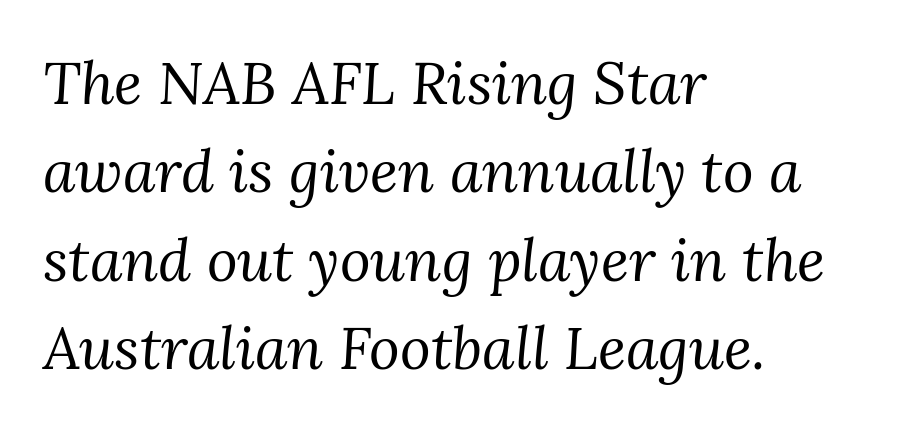
The image shows 59 px regular-weight serif type, italic (leaning right); set left-aligned, normal line spacing (1.5x), normal letter spacing, not underlined; medium stroke contrast and a medium x-height.
